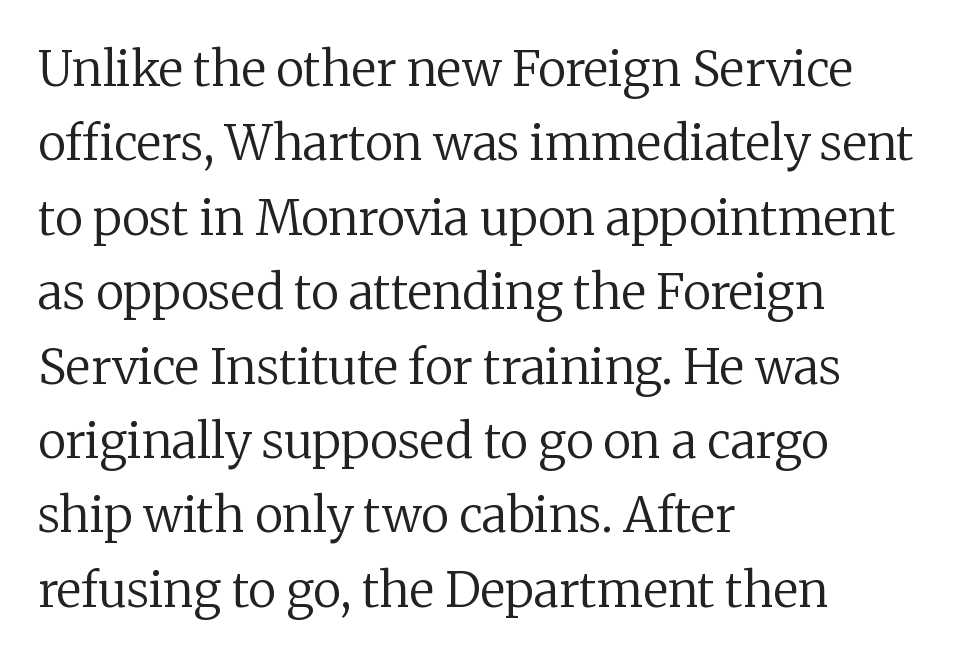
{"serif": "yes", "italic": "no", "bold": "no", "weight": "regular", "width": "normal", "stroke_contrast": "low", "x_height": "medium", "monospaced": "no", "underline": "no", "align": "left", "line_spacing": "normal", "line_spacing_ratio": 1.55, "letter_spacing": "normal", "letter_spacing_em": 0.0, "glyph_px": 48}
